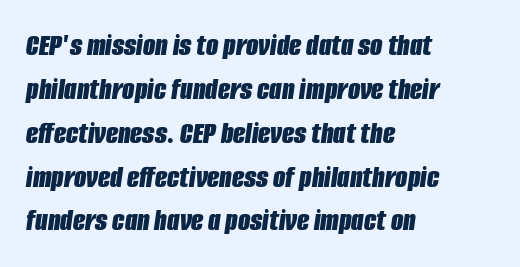
The image shows 32 px bold, condensed type, italic (leaning right); set left-aligned, normal line spacing (1.37x), normal letter spacing, not underlined; low stroke contrast and a large x-height.
